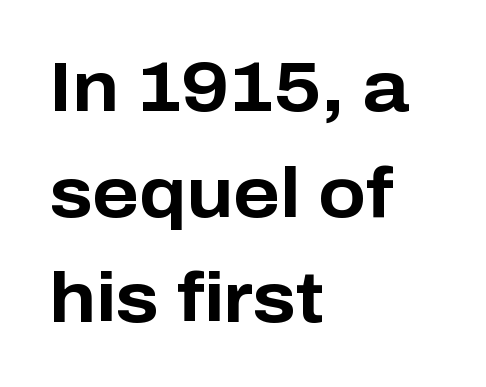
{"serif": "no", "italic": "no", "bold": "yes", "weight": "bold", "width": "normal", "stroke_contrast": "low", "x_height": "medium", "monospaced": "no", "underline": "no", "align": "left", "line_spacing": "normal", "line_spacing_ratio": 1.51, "letter_spacing": "normal", "letter_spacing_em": 0.0, "glyph_px": 70}
